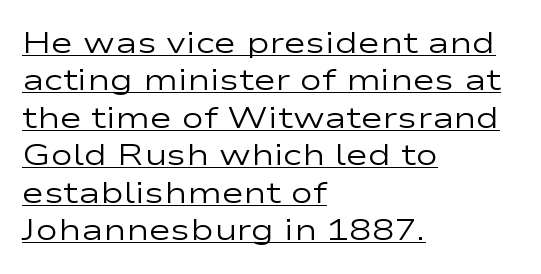
A rule runs beneath these lines of type. Think of a printed novel: that variable character pitch is what you see here. No chunkiness to these letters — they're not bold. Nothing sits at the stroke ends, so this counts as sans-serif. Every character sits straight up, as roman type does. This rendering leaves character spacing at its baseline value.
